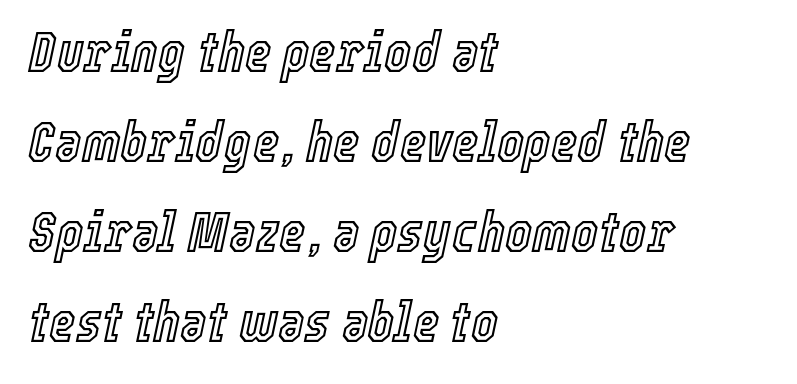
Horizontal bands of white between lines are of average thickness. This sample uses an oblique cut, with every glyph tilted off the vertical. Between one letter and the next there's only the usual sliver of space. The passage shown is typed in a proportional face where columns would drift. Where is the straight margin? On the left.
